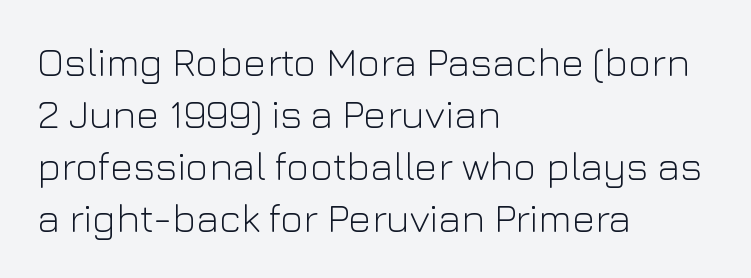
Each word holds together tightly as a unit, with standard inter-letter gaps. You can tell it's not italic because the verticals are truly vertical. Has an underline been added? It has not. Vertically, the passage feels balanced, rows spaced as you'd expect.
